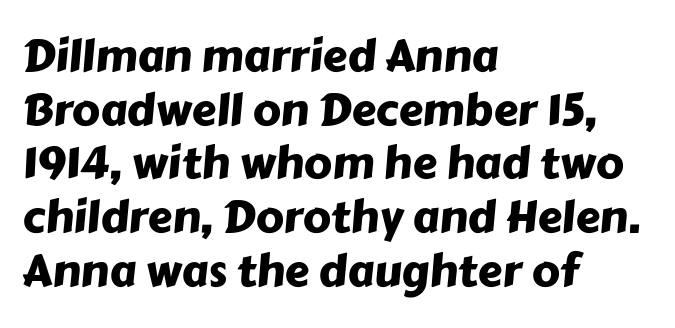
{"serif": "no", "width": "normal", "stroke_contrast": "low", "x_height": "medium", "monospaced": "no", "underline": "no", "align": "left", "line_spacing_ratio": 1.22, "letter_spacing": "normal", "letter_spacing_em": 0.0, "glyph_px": 44}
